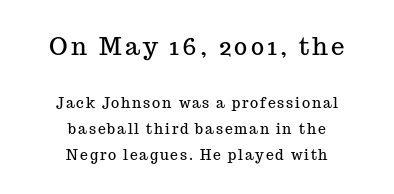
{"italic": "no", "underline": "no", "align": "center", "line_spacing_ratio": 1.84, "larger_block": "first", "size_ratio": 1.71, "glyph_px": 24}
